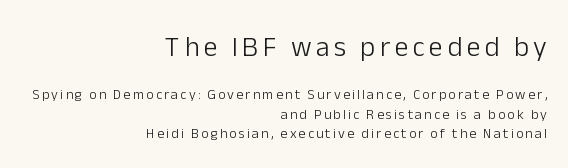
{"serif": "no", "italic": "no", "bold": "no", "weight": "light", "width": "normal", "stroke_contrast": "low", "x_height": "medium", "monospaced": "no", "underline": "no", "align": "right", "line_spacing": "normal", "line_spacing_ratio": 1.36, "larger_block": "first", "size_ratio": 2.0, "glyph_px": 28}
